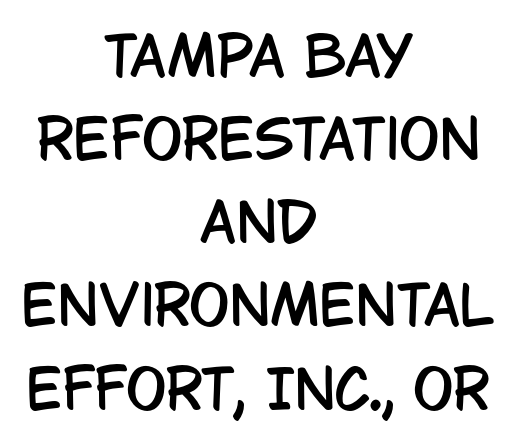
Nothing unusual about the tracking: characters are spaced as the font intends. A typesetter would call this proportional, since set widths differ per character. Stroke terminals: plain, sans-serif. The font's upright variant was chosen for this text. These lines stack symmetrically, like a column narrowing and widening about its center.
